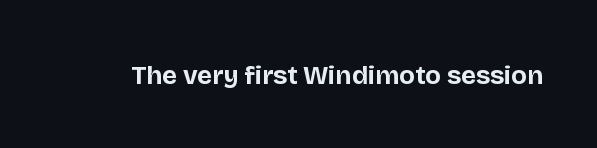
Only glyphs here, with clear space below each row. Rendered with straight, roman letterforms. The glyphs have the mass of a bold cut. Observe the ordinary spacing: letters are neighbours, not strangers.
